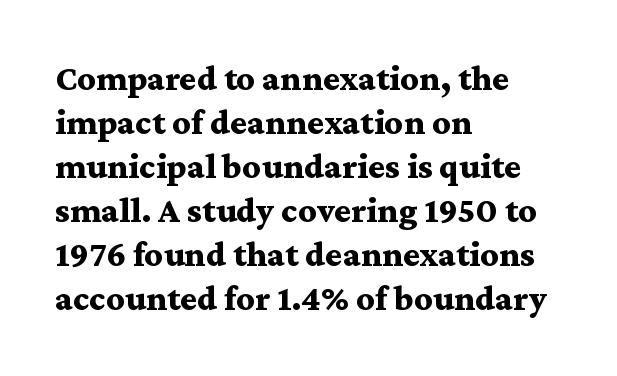
The baseline area is clear. Default kerning and tracking; the words read as compact shapes. Teacher's note: observe the even left margin — that is flush-left alignment. The font's upright variant was chosen for this text.
